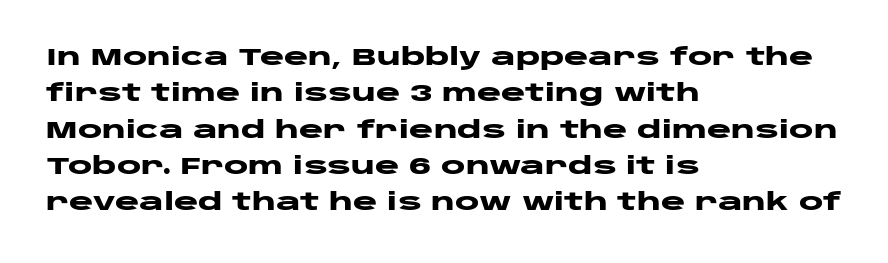
The image shows 23 px bold type, upright; set left-aligned, normal line spacing (1.58x), normal letter spacing, not underlined.
